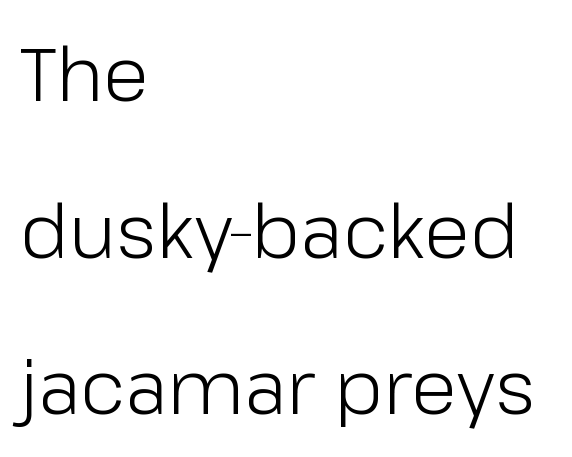
Plain, unruled lines of type. Looks like regular typesetting: each glyph gets only the width it needs. The letters look calm and open, with moderate or lighter stems. Visually the block forms a straight wall on the left and a jagged coastline on the right.
